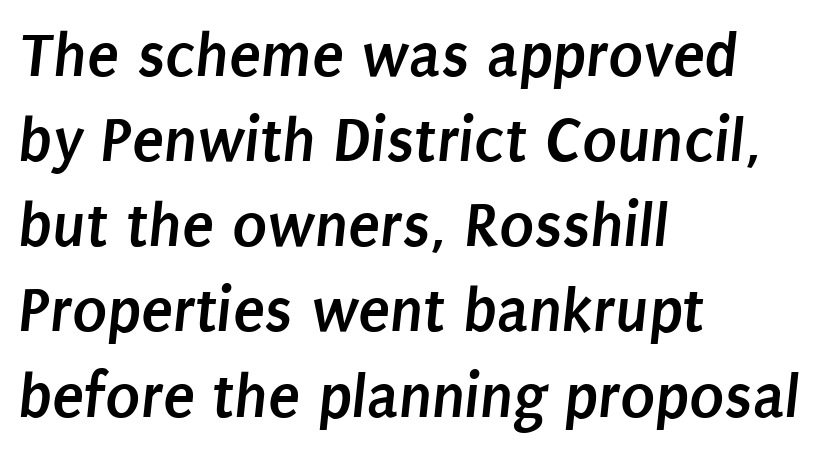
Q: Is the text bold? A: Yes.
Q: Is the typeface a serif or a sans-serif typeface? A: Sans-serif.
Q: Is the text underlined? A: No.
Q: How is the paragraph aligned? A: Left-aligned.
Q: Is the spacing between letters normal or unusually wide? A: Normal.
Q: Is the spacing between lines tight, normal or loose? A: Normal.
Q: Width (condensed, normal, or wide)? A: Condensed.
Q: Stroke contrast? A: Low.
Q: x-height? A: Large.
Q: Monospaced? A: No.
